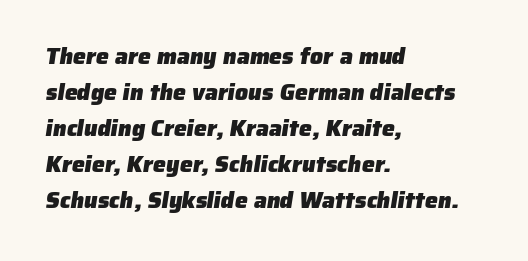
Q: Is the text bold? A: Yes.
Q: Is the text underlined? A: No.
Q: How is the paragraph aligned? A: Left-aligned.
Q: Is the spacing between letters normal or unusually wide? A: Normal.
Q: Is the spacing between lines tight, normal or loose? A: Normal.
